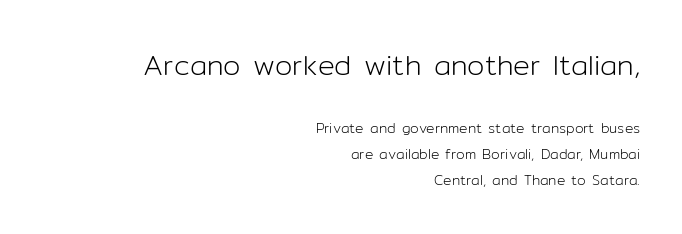
The image shows 28 px light sans-serif type, upright; set right-aligned, line spacing 1.85x, normal letter spacing, not underlined; the first (top) block is 2.0x larger; low stroke contrast and a medium x-height.
